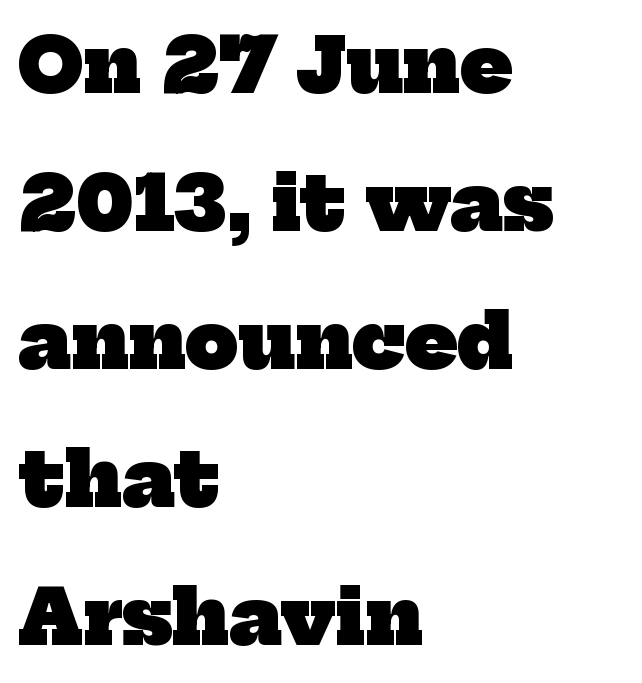
{"serif": "yes", "bold": "yes", "weight": "heavy", "width": "normal", "stroke_contrast": "low", "x_height": "medium", "monospaced": "no", "underline": "no", "align": "left", "line_spacing_ratio": 1.84, "letter_spacing": "normal", "letter_spacing_em": 0.0, "glyph_px": 75}
